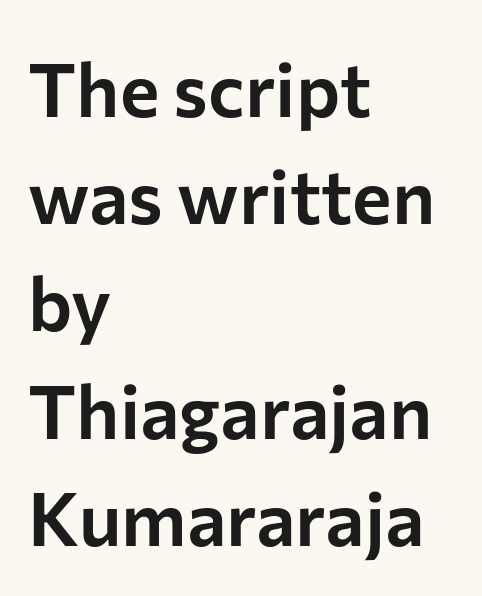
The image shows 75 px sans-serif type, upright; set left-aligned, normal line spacing (1.43x), normal letter spacing, not underlined; low stroke contrast and a medium x-height.
